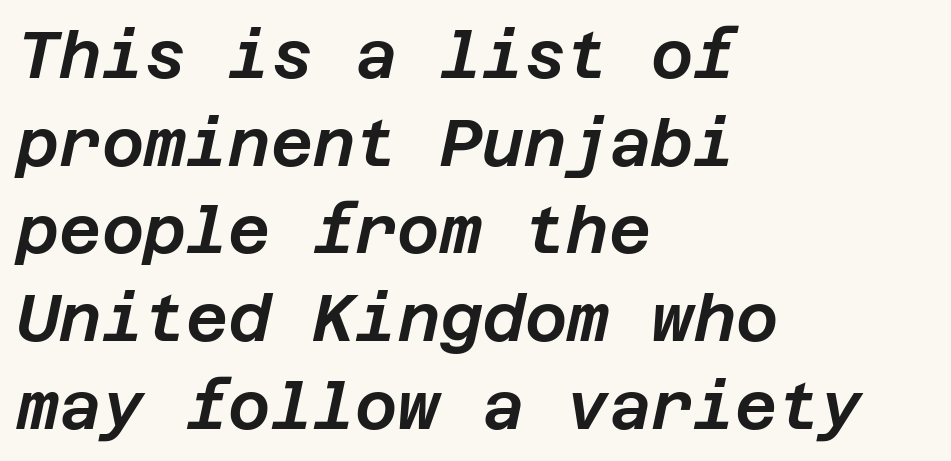
The image shows 65 px text type, italic (leaning right); set left-aligned, normal line spacing (1.35x), normal letter spacing, not underlined; low stroke contrast and a large x-height.
